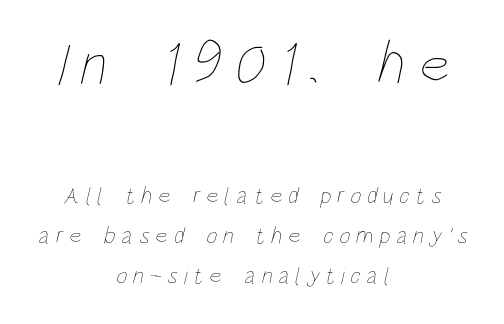
Q: Is the text bold? A: No.
Q: Is the text underlined? A: No.
Q: How is the paragraph aligned? A: Centered.
Q: Is the spacing between letters normal or unusually wide? A: Unusually wide.
Q: Is the spacing between lines tight, normal or loose? A: Normal.
Q: Which block of text is set in a larger size, the first (top) or the second (bottom)? A: The first (top) one.
Q: Width (condensed, normal, or wide)? A: Condensed.
Q: Stroke contrast? A: Low.
Q: x-height? A: Large.
Q: Monospaced? A: No.
